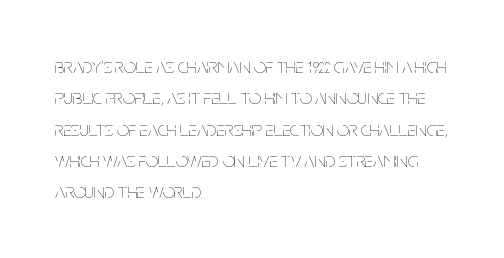
{"italic": "no", "bold": "no", "underline": "no", "align": "left", "line_spacing": "normal", "line_spacing_ratio": 1.49, "letter_spacing": "normal", "letter_spacing_em": 0.0, "glyph_px": 21}
